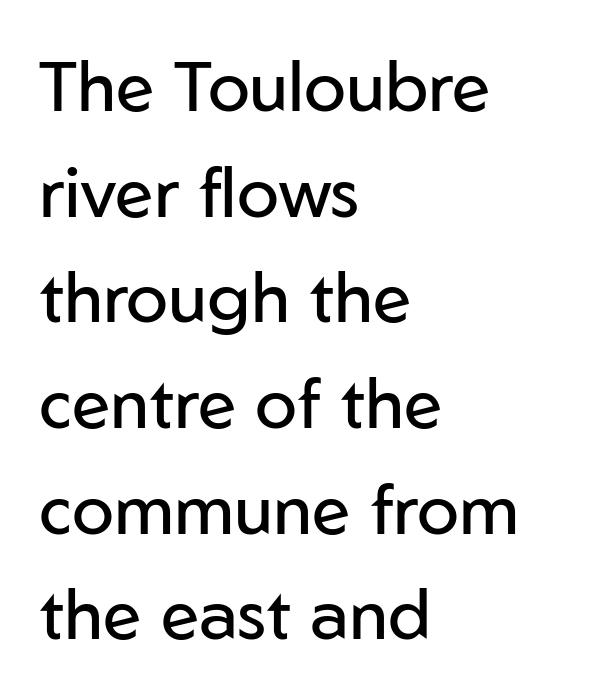
The ragged edge is on the right, which tells us the setting is flush left. Classification — sans serif. Words appear dense and cohesive because spacing is normal. The block of text has a typical density, with ordinary space between rows. Stems here are at most as thick as an everyday book face. Anything drawn beneath the words? Only blank space.
